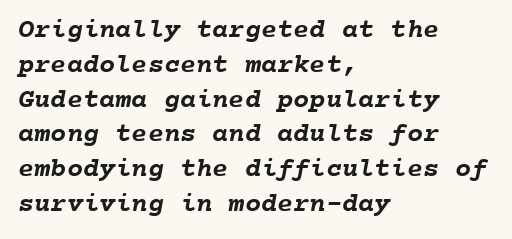
Bare-footed words on every line. A classic flush-left, rag-right setting is used for this passage. Look at the stroke-to-counter ratio: heavy, a bold. If you measured baseline to baseline, you'd find a middling distance.
